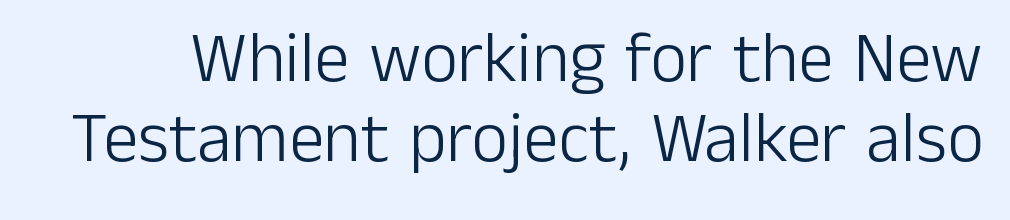
The image shows 71 px light sans-serif type, upright; set tight line spacing (1.12x), normal letter spacing, not underlined; low stroke contrast and a medium x-height.
